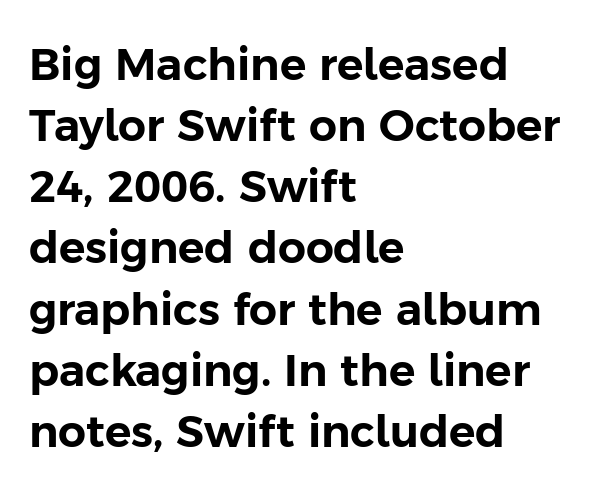
Q: Is the text italic (slanted)? A: No, it is upright.
Q: Is the typeface a serif or a sans-serif typeface? A: Sans-serif.
Q: Is the text underlined? A: No.
Q: How is the paragraph aligned? A: Left-aligned.
Q: Is the spacing between letters normal or unusually wide? A: Normal.
Q: Is the spacing between lines tight, normal or loose? A: Normal.
Q: Width (condensed, normal, or wide)? A: Normal.
Q: Stroke contrast? A: Low.
Q: x-height? A: Medium.
Q: Monospaced? A: No.
